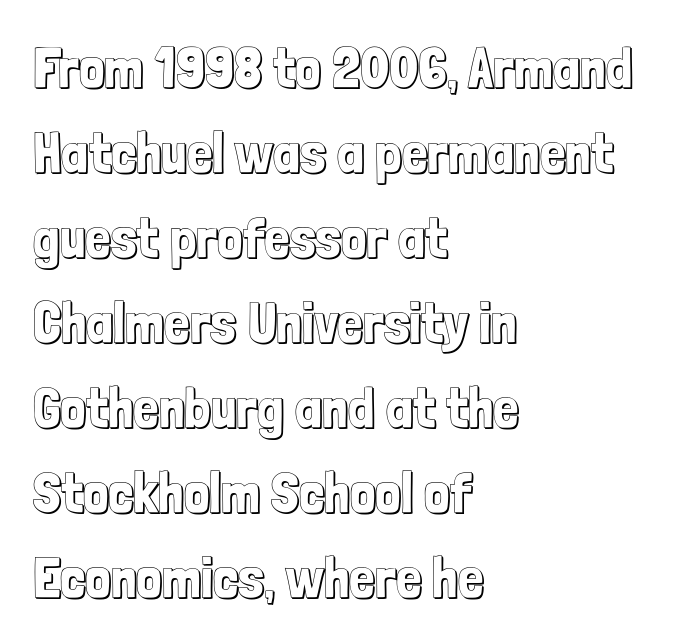
{"italic": "no", "width": "condensed", "x_height": "medium", "monospaced": "no", "underline": "no", "align": "left", "line_spacing": "normal", "line_spacing_ratio": 1.49, "letter_spacing": "normal", "letter_spacing_em": 0.0, "glyph_px": 57}
